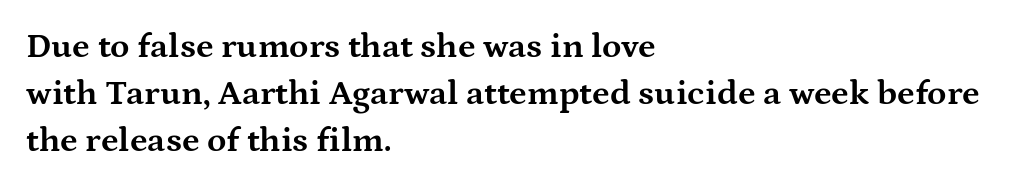
The image shows 35 px bold, wide serif type, upright; set left-aligned, normal line spacing (1.34x), normal letter spacing, not underlined; medium stroke contrast and a medium x-height.
